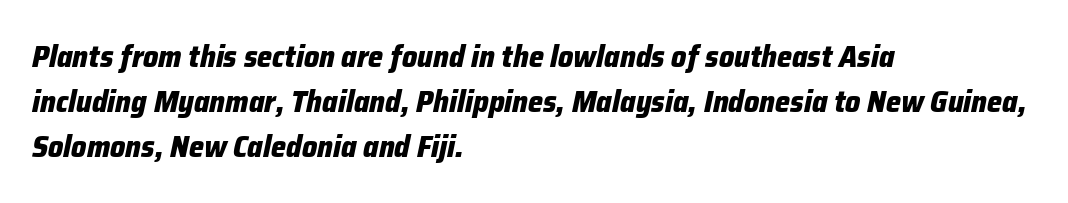
{"italic": "yes", "lean": "right", "slant_degrees": 12, "bold": "yes", "weight": "heavy", "width": "normal", "stroke_contrast": "low", "x_height": "medium", "monospaced": "no", "underline": "no", "align": "left", "line_spacing": "normal", "line_spacing_ratio": 1.5, "letter_spacing": "normal", "letter_spacing_em": 0.0, "glyph_px": 30}
